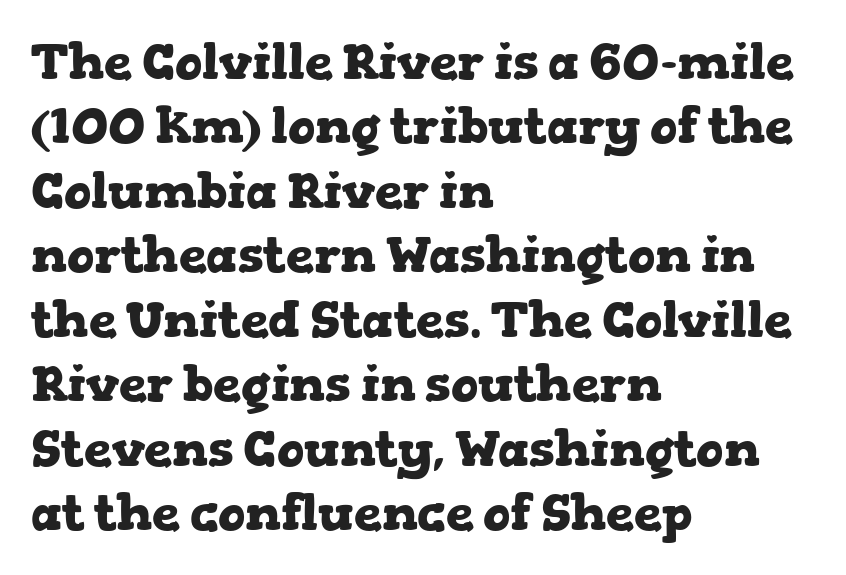
Nobody touched the tracking dial on this one. The face used here has the dense, thick strokes of a bold. The space between consecutive lines is moderate. No italicization has been applied; the sample stays upright.
